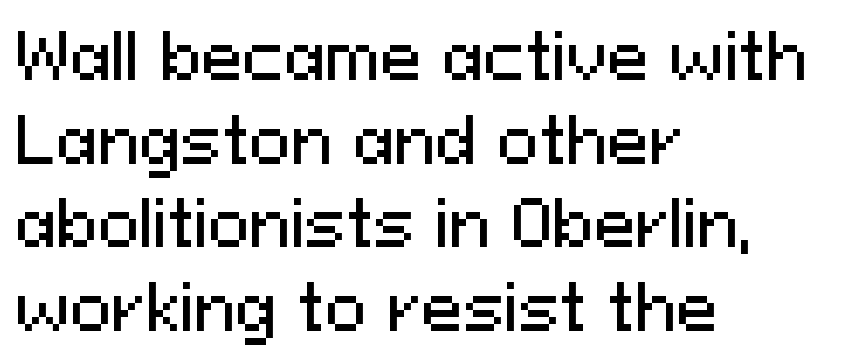
{"serif": "no", "italic": "no", "width": "normal", "stroke_contrast": "medium", "x_height": "medium", "monospaced": "no", "underline": "no", "align": "left", "line_spacing": "normal", "line_spacing_ratio": 1.35, "letter_spacing": "normal", "letter_spacing_em": 0.0, "glyph_px": 62}
